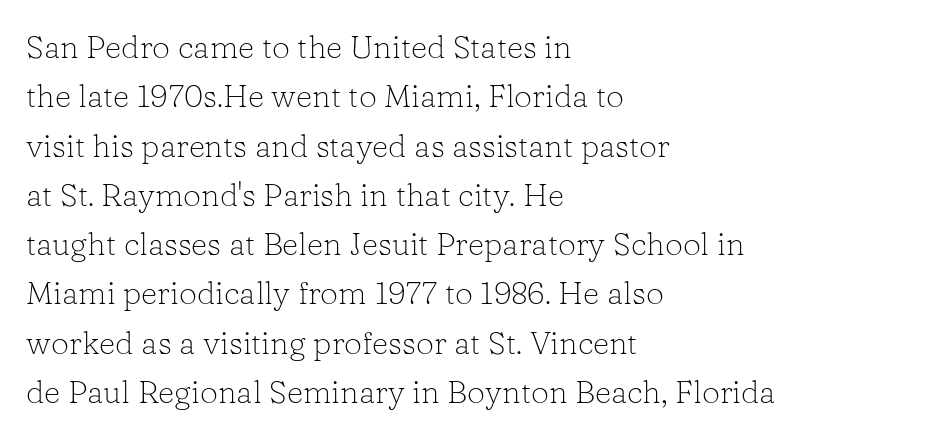
{"serif": "yes", "italic": "no", "bold": "no", "weight": "light", "width": "normal", "stroke_contrast": "low", "x_height": "medium", "monospaced": "no", "underline": "no", "align": "left", "line_spacing": "normal", "line_spacing_ratio": 1.54, "letter_spacing": "normal", "letter_spacing_em": 0.0, "glyph_px": 32}
